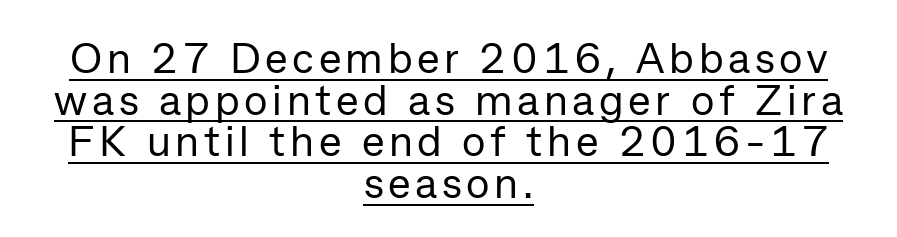
The image shows 43 px regular-weight sans-serif type, upright; set centered, tight line spacing (0.97x), underlined; low stroke contrast and a medium x-height.
